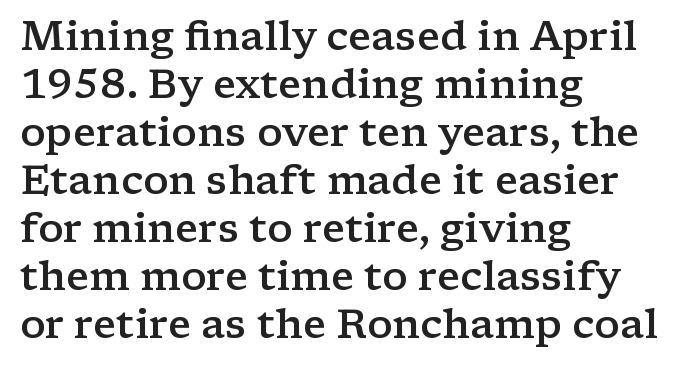
In terms of letterform style, serifs are clearly present. Slightly chunky letters — semibold, I'd say, not full bold. This sample uses an upright cut, with every glyph sitting square on the baseline. The specimen omits any rule beneath the text block's lines.
